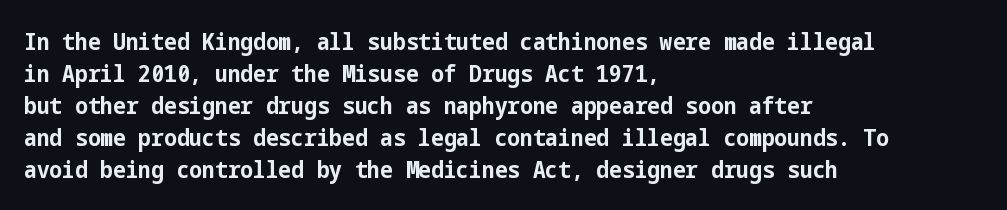
How are the letters spaced? Ordinarily, with no added tracking. Left-aligned paragraph, ragged on the right. The rows are spaced the way most documents space them. The glyphs are unaccompanied by any horizontal stroke below them. Weight check: bold — yes, fully. Ordinary non-slanted type is in use.
